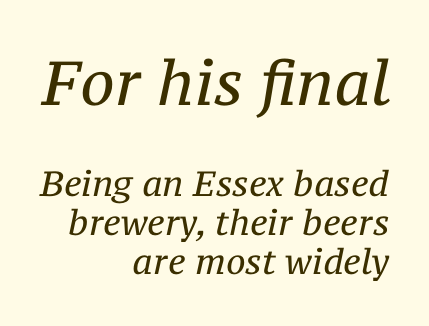
The passage shown begins with its larger block and ends with its smaller one. Each letter keeps its own natural width here, so spacing adapts to shape. Descenders hang freely into open space. This sample uses a serif face. Glyph-to-glyph distance matches everyday printed text. Compared with ordinary roman type, these characters are visibly tilted.
